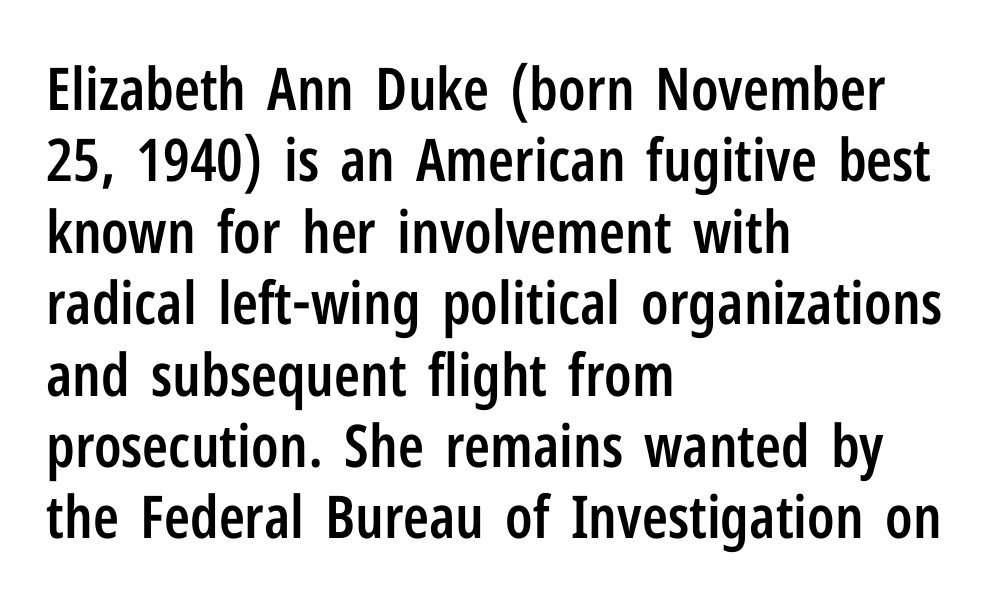
The image shows 59 px semibold, condensed sans-serif type, upright; set left-aligned, line spacing 1.21x, normal letter spacing, not underlined; low stroke contrast and a medium x-height.
